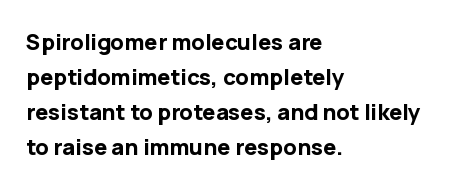
The image shows 22 px bold type, upright; set left-aligned, normal line spacing (1.59x), normal letter spacing, not underlined.
